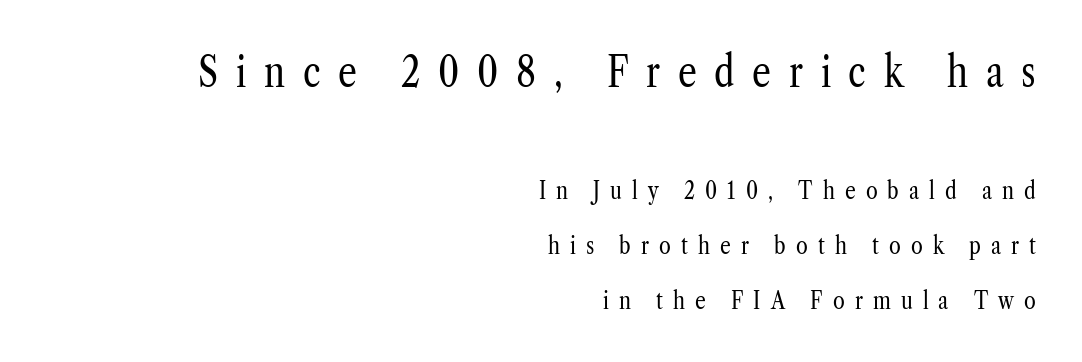
Q: Is the text bold? A: No.
Q: Is the text italic (slanted)? A: No, it is upright.
Q: Is the typeface a serif or a sans-serif typeface? A: Serif.
Q: Is the text underlined? A: No.
Q: How is the paragraph aligned? A: Right-aligned.
Q: Is the spacing between letters normal or unusually wide? A: Unusually wide.
Q: Is the spacing between lines tight, normal or loose? A: Loose.
Q: Which block of text is set in a larger size, the first (top) or the second (bottom)? A: The first (top) one.
Q: Width (condensed, normal, or wide)? A: Condensed.
Q: Stroke contrast? A: Low.
Q: x-height? A: Medium.
Q: Monospaced? A: No.
